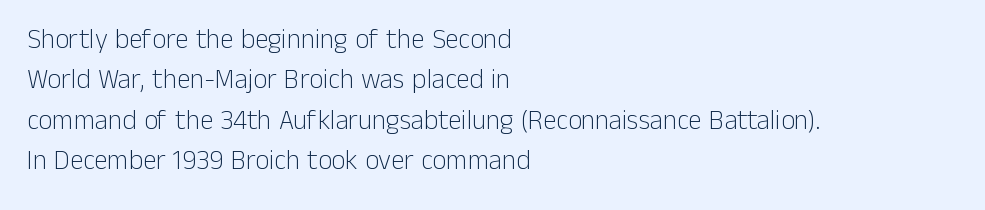
{"italic": "no", "bold": "no", "underline": "no", "align": "left", "line_spacing": "normal", "line_spacing_ratio": 1.5, "letter_spacing": "normal", "letter_spacing_em": 0.0, "glyph_px": 27}
